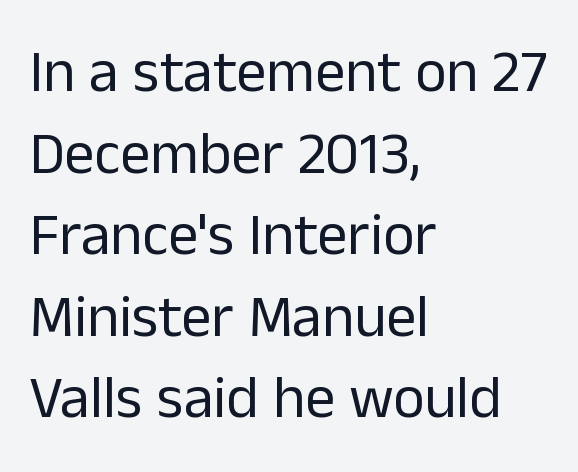
A light-to-regular cut is what we see here. This rendering uses left alignment, leaving the right contour irregular. It's the straight-up-and-down kind of type. Leading matches the norm, producing a regular column. The face used here is proportionally spaced, like ordinary book or web type.
